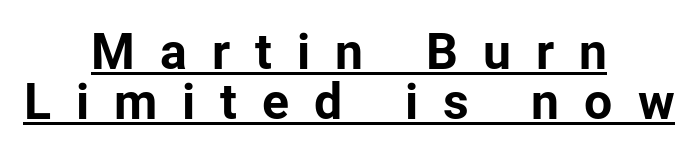
Q: Is the text bold? A: Yes.
Q: Is the text italic (slanted)? A: No, it is upright.
Q: Is the typeface a serif or a sans-serif typeface? A: Sans-serif.
Q: Is the text underlined? A: Yes.
Q: How is the paragraph aligned? A: Centered.
Q: Is the spacing between letters normal or unusually wide? A: Unusually wide.
Q: Is the spacing between lines tight, normal or loose? A: Tight.
Q: Width (condensed, normal, or wide)? A: Normal.
Q: Stroke contrast? A: Low.
Q: x-height? A: Medium.
Q: Monospaced? A: No.
